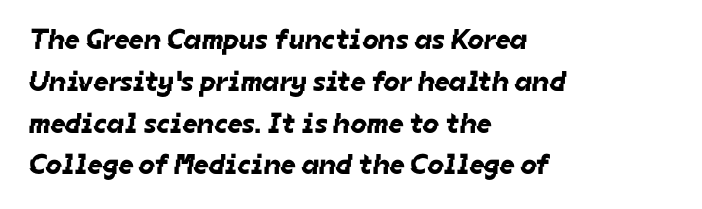
Q: Is the typeface a serif or a sans-serif typeface? A: Sans-serif.
Q: Is the text underlined? A: No.
Q: How is the paragraph aligned? A: Left-aligned.
Q: Is the spacing between letters normal or unusually wide? A: Normal.
Q: Is the spacing between lines tight, normal or loose? A: Normal.
Q: Width (condensed, normal, or wide)? A: Normal.
Q: Stroke contrast? A: Low.
Q: x-height? A: Medium.
Q: Monospaced? A: No.
